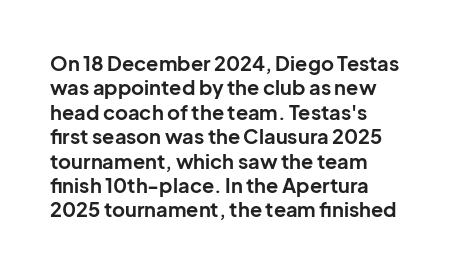
The image shows 20 px bold type, upright; set left-aligned, line spacing 1.22x, normal letter spacing, not underlined.
